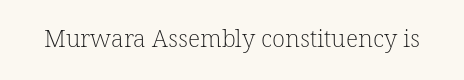
Rule under the text: the space is simply empty. What stands out about the letter spacing? Nothing — it is the standard amount. Think standard paragraph weight, or any step lighter than that.
